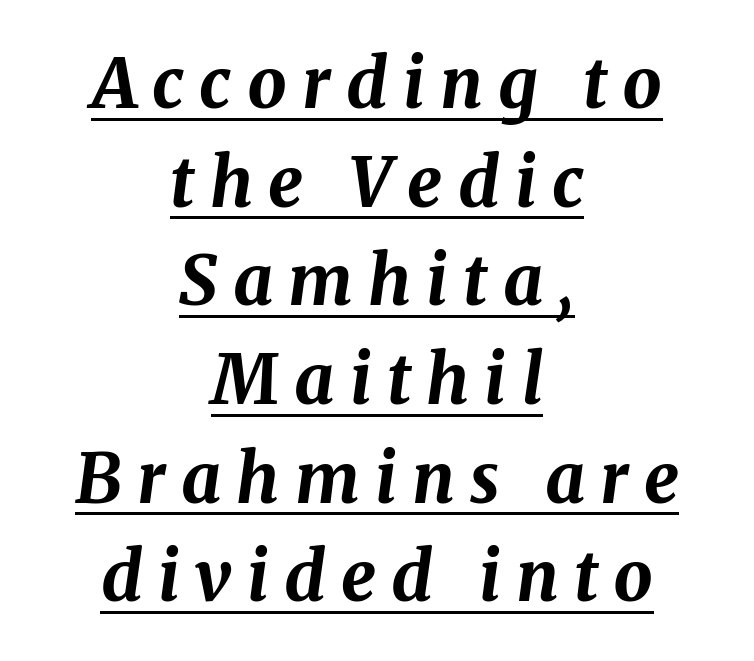
{"italic": "yes", "lean": "right", "slant_degrees": 8, "bold": "yes", "weight": "bold", "width": "normal", "stroke_contrast": "medium", "x_height": "medium", "monospaced": "no", "underline": "yes", "align": "center", "line_spacing": "normal", "line_spacing_ratio": 1.43, "letter_spacing": "wide", "letter_spacing_em": 0.22, "glyph_px": 69}
